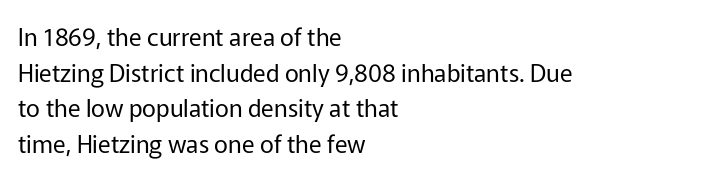
No italicization has been applied; the sample stays upright. Each line starts at the same left margin while the right side varies. Weight: regular or lighter. Compared with typical paragraphs, the rows here are spaced about the same. No extra tracking has been applied to these lines. Any mark beneath the type? The region is blank.
